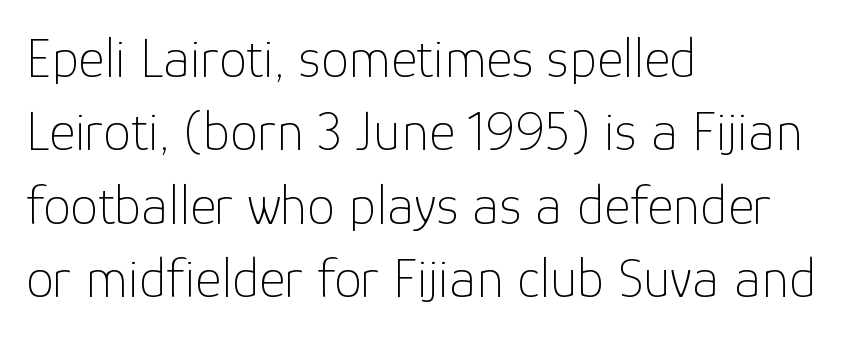
Italic? Not at all — the glyphs are vertical. The letters advance in unequal steps, a hallmark of proportional type. No feet cap the strokes, marking this as sans-serif type. Is the type heavy? It reads as light-to-regular instead. One glance says typical: line gaps are just what's usual. Decoration check: the copy has no underline.
